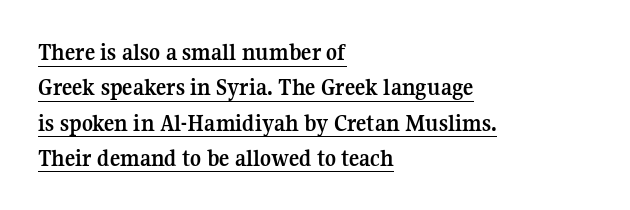
The image shows 24 px bold type, upright; set left-aligned, normal line spacing (1.47x), normal letter spacing, underlined.
